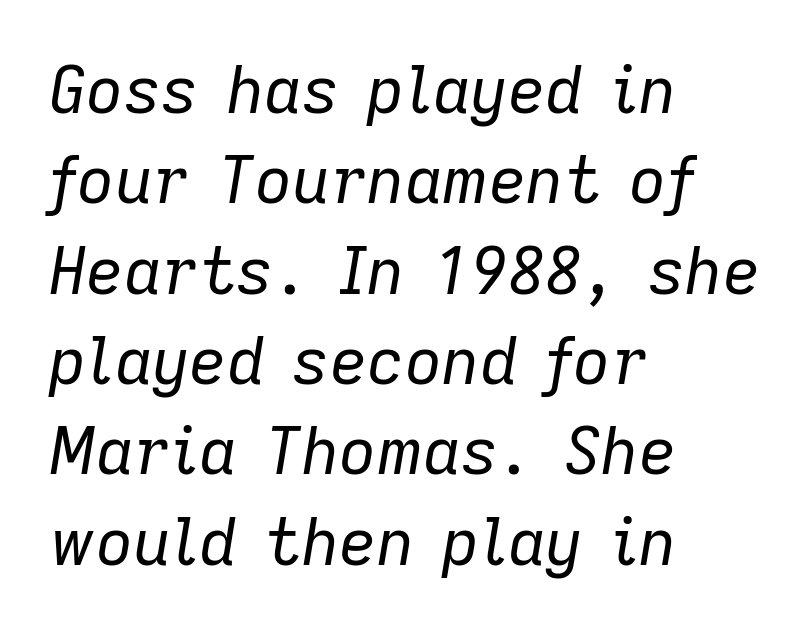
It's the slanting kind of type. The vertical gap from one line to the next is medium. Honestly, the letter spacing is just normal — you wouldn't notice it. The specimen omits any rule beneath the text block's lines.
